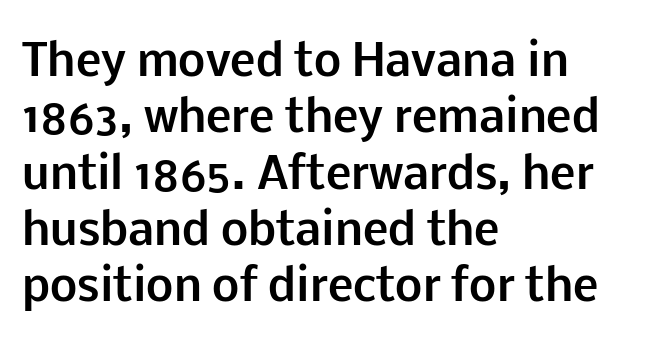
The image shows 43 px bold sans-serif type, upright; set left-aligned, normal line spacing (1.31x), normal letter spacing, not underlined; low stroke contrast and a medium x-height.
